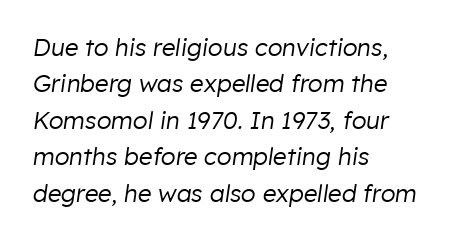
Q: Is the text bold? A: No.
Q: Is the text italic (slanted)? A: Yes, it leans right by about 8 degrees.
Q: Is the text underlined? A: No.
Q: How is the paragraph aligned? A: Left-aligned.
Q: Is the spacing between letters normal or unusually wide? A: Normal.
Q: Is the spacing between lines tight, normal or loose? A: Normal.
